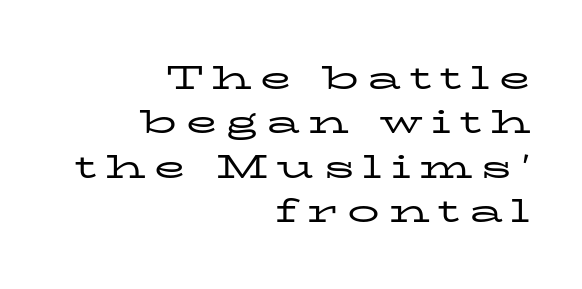
Q: Is the text bold? A: No.
Q: Is the text italic (slanted)? A: No, it is upright.
Q: Is the typeface a serif or a sans-serif typeface? A: Serif.
Q: Is the text underlined? A: No.
Q: How is the paragraph aligned? A: Right-aligned.
Q: Is the spacing between letters normal or unusually wide? A: Unusually wide.
Q: Is the spacing between lines tight, normal or loose? A: Normal.
Q: Width (condensed, normal, or wide)? A: Wide.
Q: Stroke contrast? A: Low.
Q: x-height? A: Medium.
Q: Monospaced? A: No.
